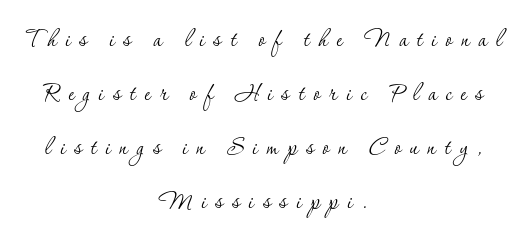
The image shows 29 px thin serif type; set centered, line spacing 1.86x, unusually wide letter spacing (+0.31 em), not underlined; low stroke contrast and a small x-height.
